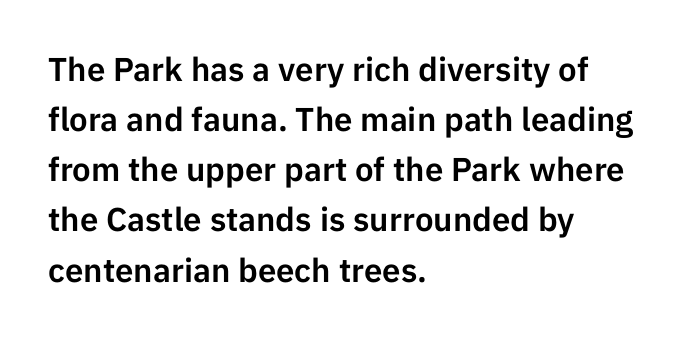
No word sits above an underline. Tall strokes in this sample are plumb rather than angled. Do the characters align in a grid? No, the font is proportional. Serifs: no, the terminals of the letterforms are clean.
